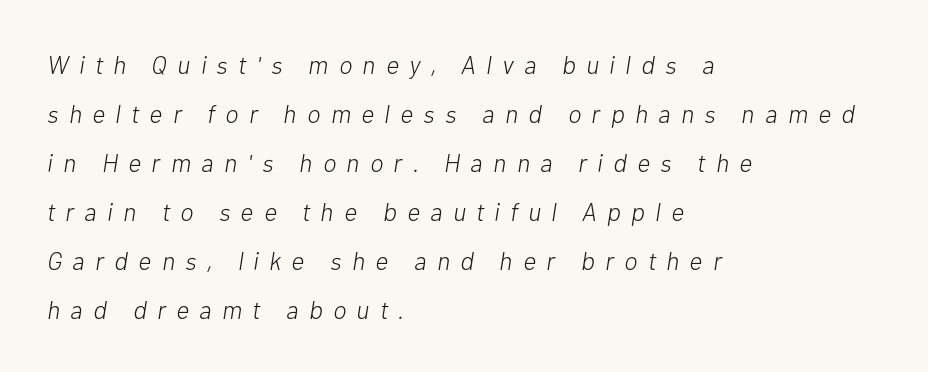
Q: Is the text bold? A: No.
Q: Is the text italic (slanted)? A: Yes, it leans right by about 10 degrees.
Q: Is the text underlined? A: No.
Q: How is the paragraph aligned? A: Left-aligned.
Q: Is the spacing between letters normal or unusually wide? A: Unusually wide.
Q: Is the spacing between lines tight, normal or loose? A: Loose.
